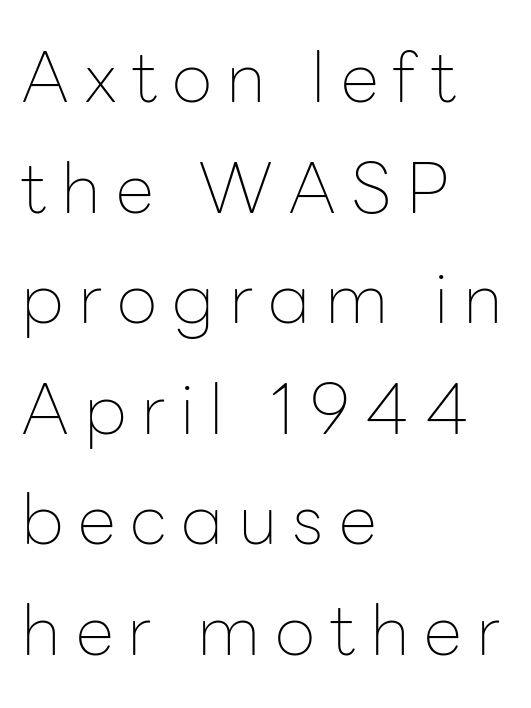
Does the leading feel generous? No, just average. Just letters on the line, the space beneath them empty. Caption: expanded tracking, letters set apart. The rendering uses natural spacing where letterforms have individual widths. Reading down the block, your eye returns to a fixed left position each line.
